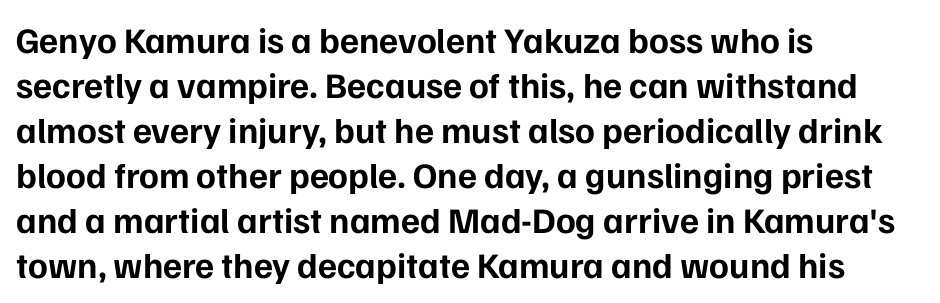
Q: Is the text bold? A: Yes.
Q: Is the text italic (slanted)? A: No, it is upright.
Q: Is the typeface a serif or a sans-serif typeface? A: Sans-serif.
Q: Is the text underlined? A: No.
Q: How is the paragraph aligned? A: Left-aligned.
Q: Is the spacing between letters normal or unusually wide? A: Normal.
Q: Is the spacing between lines tight, normal or loose? A: Normal.
Q: Width (condensed, normal, or wide)? A: Normal.
Q: Stroke contrast? A: Low.
Q: x-height? A: Medium.
Q: Monospaced? A: No.
